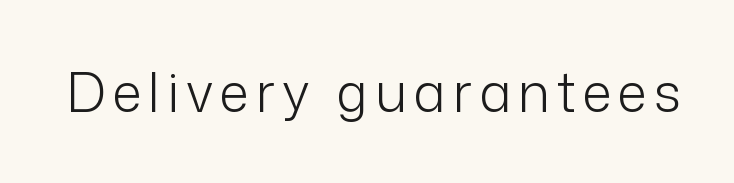
Q: Is the text bold? A: No.
Q: Is the text italic (slanted)? A: No, it is upright.
Q: Is the typeface a serif or a sans-serif typeface? A: Sans-serif.
Q: Is the text underlined? A: No.
Q: Width (condensed, normal, or wide)? A: Normal.
Q: Stroke contrast? A: Low.
Q: x-height? A: Medium.
Q: Monospaced? A: No.
